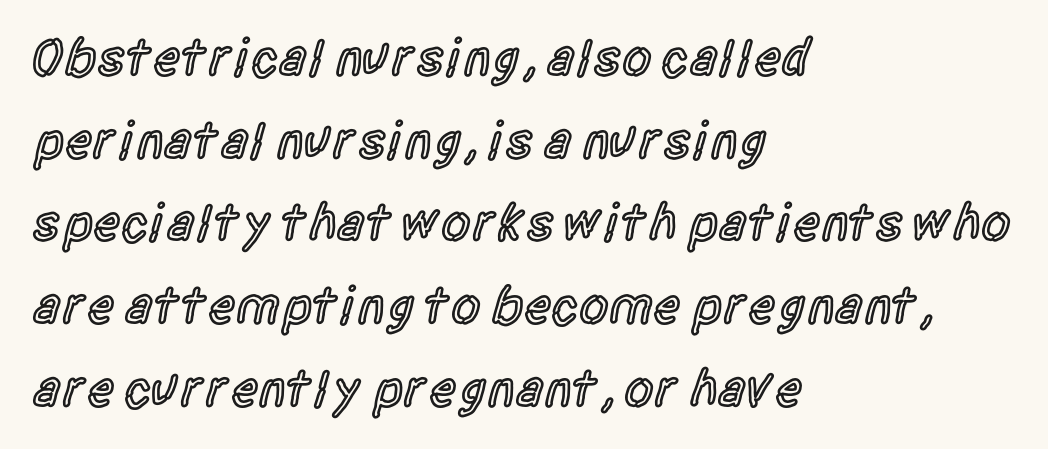
In CSS terms this would be text-align: left. This block has exactly the height ordinary leading produces. A typesetter would label this face a sans. The space beneath each line is pristine and unruled. The rendering keeps characters at their native spacing.
